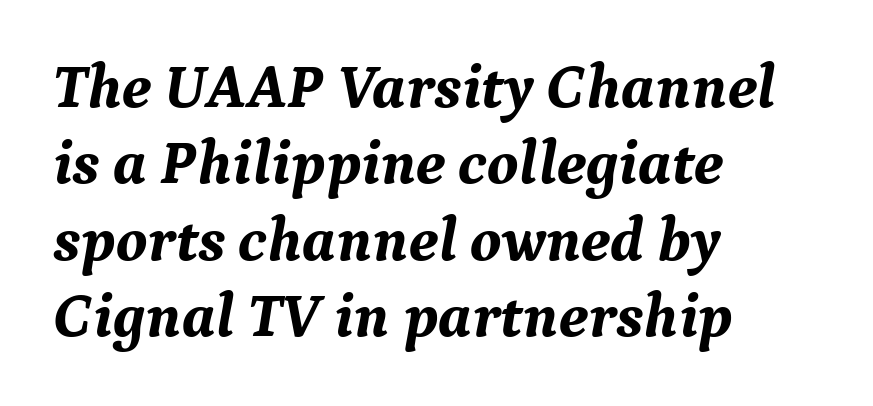
Q: Is the text bold? A: Yes.
Q: Is the text italic (slanted)? A: Yes, it leans right by about 9 degrees.
Q: Is the typeface a serif or a sans-serif typeface? A: Serif.
Q: Is the text underlined? A: No.
Q: How is the paragraph aligned? A: Left-aligned.
Q: Is the spacing between letters normal or unusually wide? A: Normal.
Q: Width (condensed, normal, or wide)? A: Normal.
Q: Stroke contrast? A: Medium.
Q: x-height? A: Medium.
Q: Monospaced? A: No.
